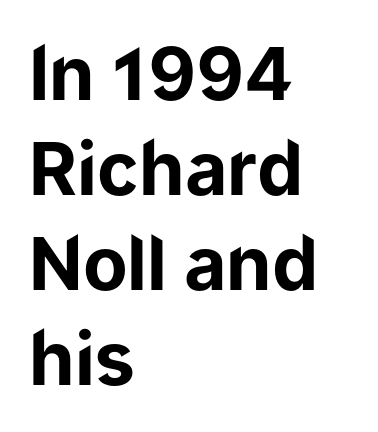
{"serif": "no", "italic": "no", "bold": "yes", "weight": "bold", "width": "normal", "stroke_contrast": "low", "x_height": "medium", "monospaced": "no", "underline": "no", "align": "left", "line_spacing": "normal", "line_spacing_ratio": 1.3, "letter_spacing": "normal", "letter_spacing_em": 0.0, "glyph_px": 73}
